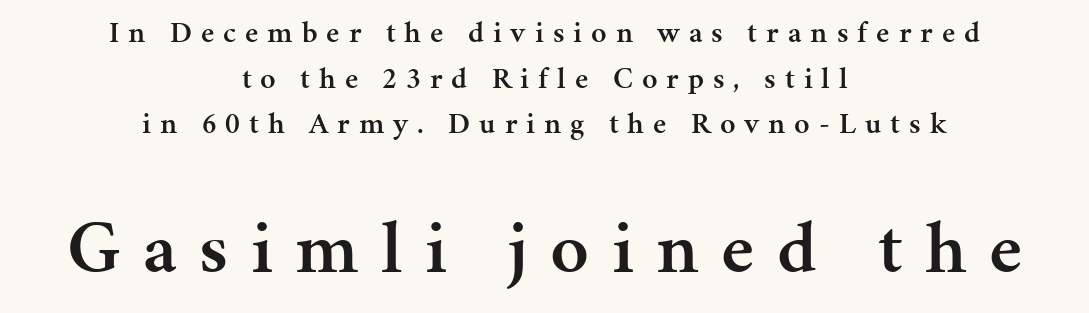
The image shows 75 px semibold serif type, upright; set centered, normal line spacing (1.52x), unusually wide letter spacing (+0.3 em), not underlined; the second (bottom) block is 2.5x larger; medium stroke contrast and a medium x-height.
